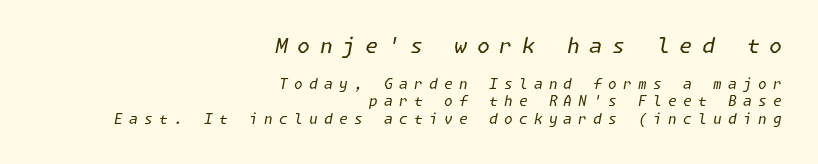
{"italic": "yes", "lean": "right", "slant_degrees": 11, "bold": "no", "underline": "no", "align": "right", "line_spacing_ratio": 1.22, "letter_spacing": "wide", "letter_spacing_em": 0.45, "larger_block": "first", "size_ratio": 1.5, "glyph_px": 21}
